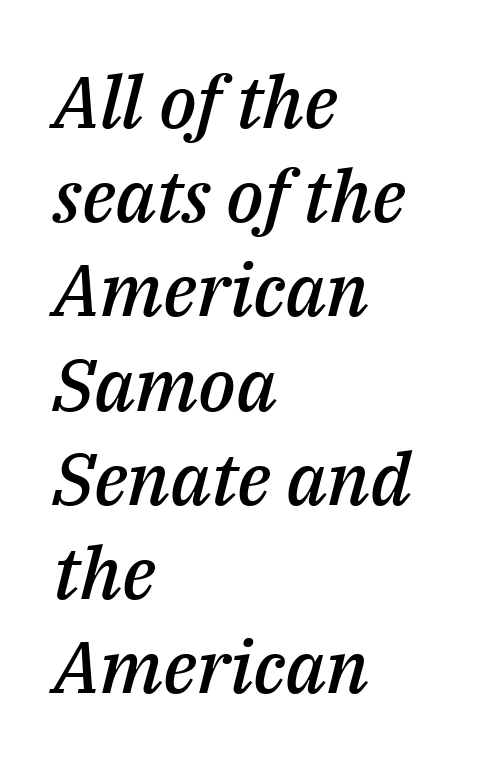
Spacing verdict: proportional, widths tailored to each character. The typesetter chose a ragged-right arrangement here. You can tell it's italic because the verticals aren't actually vertical. A normal amount of white space separates one row of letters from the next.
